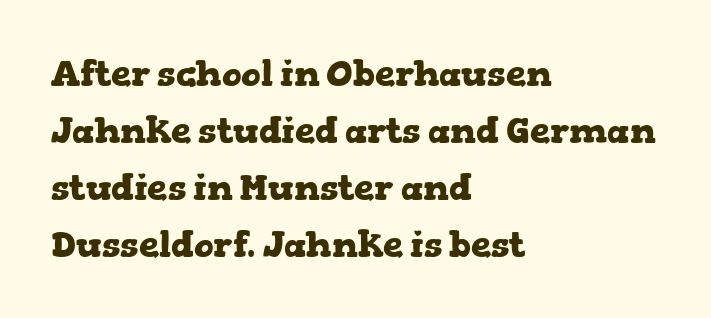
Emphasis by weight is at full strength: bold. Where is the straight margin? On the left. Looks like regular typesetting: each glyph gets only the width it needs. Descenders are the only things crossing below the line. Each new line begins a customary step beneath the previous one.
